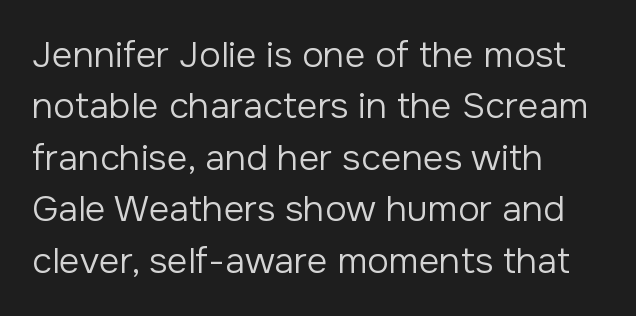
Q: Is the text bold? A: No.
Q: Is the text italic (slanted)? A: No, it is upright.
Q: Is the typeface a serif or a sans-serif typeface? A: Sans-serif.
Q: Is the text underlined? A: No.
Q: How is the paragraph aligned? A: Left-aligned.
Q: Is the spacing between letters normal or unusually wide? A: Normal.
Q: Is the spacing between lines tight, normal or loose? A: Normal.
Q: Width (condensed, normal, or wide)? A: Normal.
Q: Stroke contrast? A: Low.
Q: x-height? A: Medium.
Q: Monospaced? A: No.
